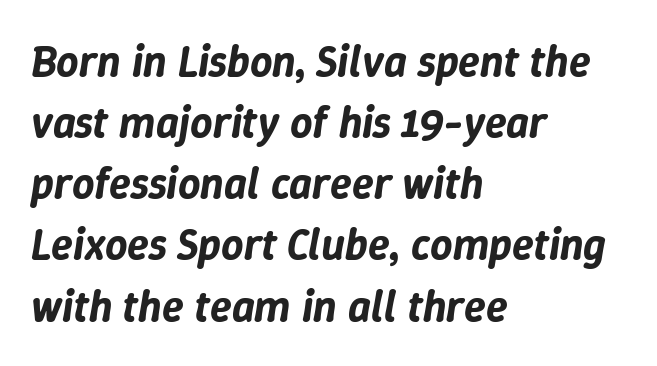
{"italic": "yes", "lean": "right", "slant_degrees": 9, "width": "normal", "stroke_contrast": "low", "x_height": "medium", "monospaced": "no", "underline": "no", "align": "left", "line_spacing": "normal", "line_spacing_ratio": 1.39, "letter_spacing": "normal", "letter_spacing_em": 0.0, "glyph_px": 44}
